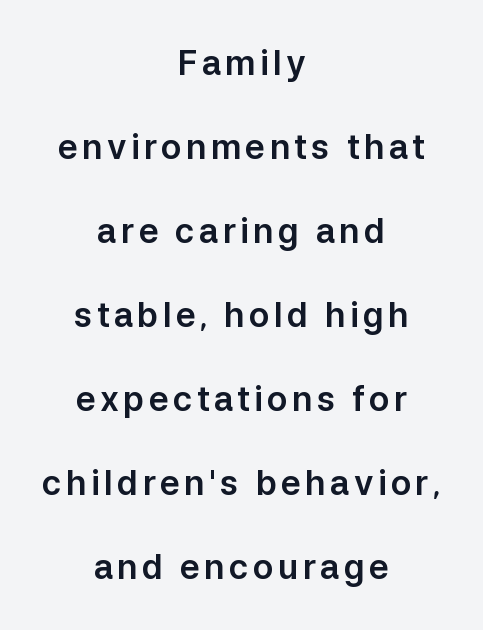
{"serif": "no", "italic": "no", "width": "normal", "stroke_contrast": "low", "x_height": "medium", "monospaced": "no", "underline": "no", "align": "center", "line_spacing": "loose", "line_spacing_ratio": 2.47, "glyph_px": 34}
